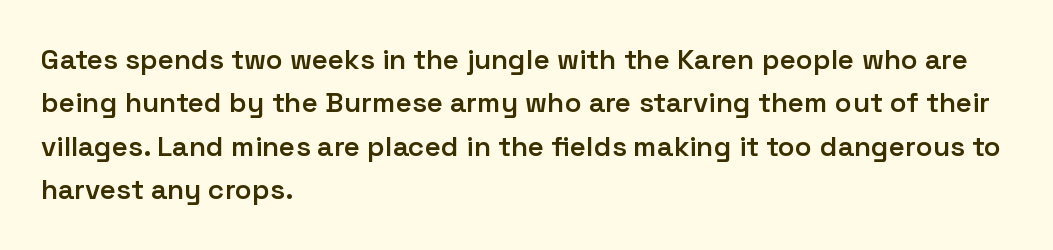
Q: Is the text bold? A: Semi-bold.
Q: Is the text italic (slanted)? A: No, it is upright.
Q: Is the typeface a serif or a sans-serif typeface? A: Sans-serif.
Q: Is the text underlined? A: No.
Q: How is the paragraph aligned? A: Left-aligned.
Q: Is the spacing between letters normal or unusually wide? A: Normal.
Q: Is the spacing between lines tight, normal or loose? A: Normal.
Q: Width (condensed, normal, or wide)? A: Normal.
Q: Stroke contrast? A: Low.
Q: x-height? A: Medium.
Q: Monospaced? A: No.
